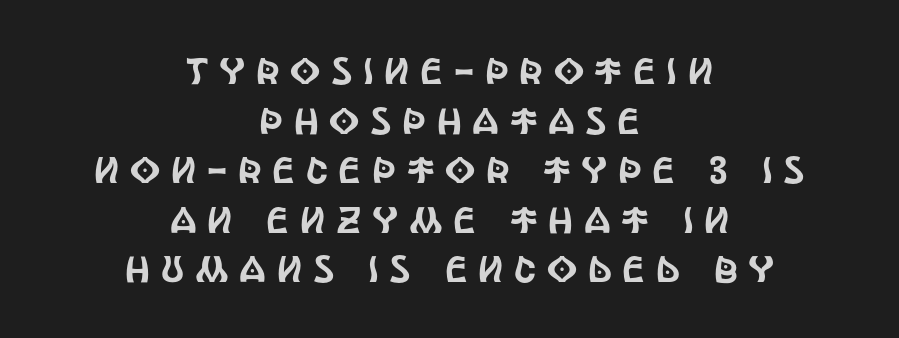
The image shows 37 px condensed sans-serif type, upright; set centered, normal line spacing (1.34x), unusually wide letter spacing (+0.29 em), not underlined; a large x-height.
